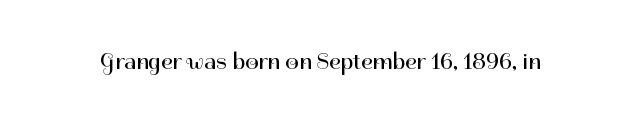
The image shows 24 px text type, upright; set normal letter spacing, not underlined.
